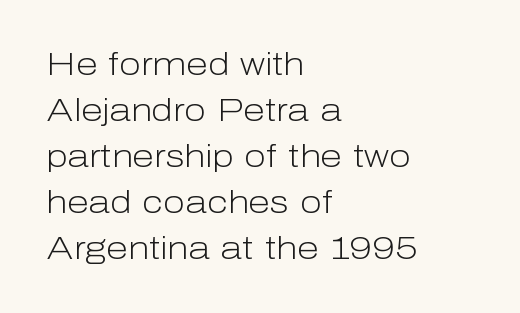
Weight: regular or lighter. Normally led — the rows are evenly, conventionally spaced. Nothing sits at the stroke ends, so this counts as sans-serif. How are the letters spaced? Ordinarily, with no added tracking. Looks like regular typesetting: each glyph gets only the width it needs. Rule under the text: the space is simply empty.
